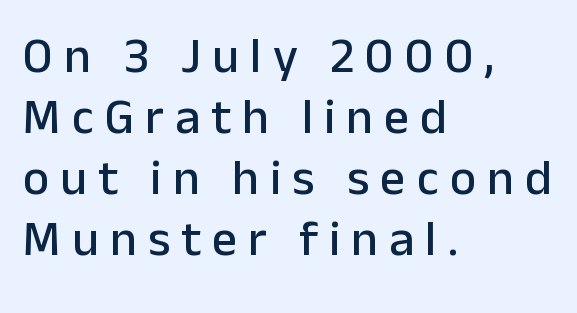
{"serif": "no", "italic": "no", "width": "normal", "stroke_contrast": "low", "x_height": "medium", "monospaced": "no", "underline": "no", "align": "left", "line_spacing_ratio": 1.22, "letter_spacing": "wide", "letter_spacing_em": 0.22, "glyph_px": 50}
